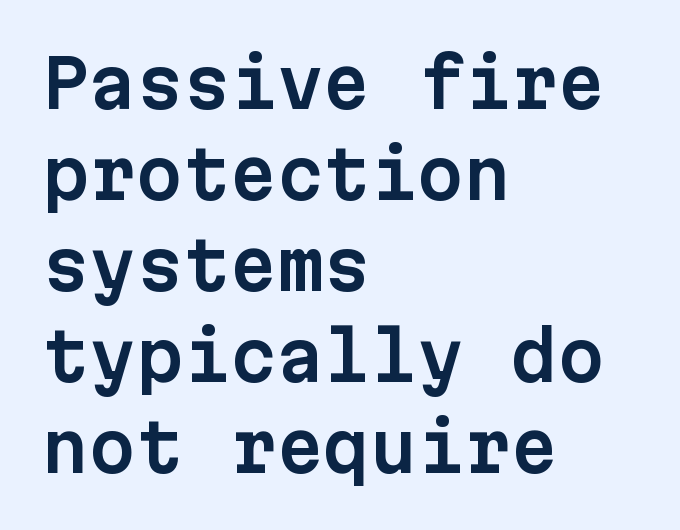
Q: Is the text italic (slanted)? A: No, it is upright.
Q: Is the typeface a serif or a sans-serif typeface? A: Sans-serif.
Q: Is the text underlined? A: No.
Q: How is the paragraph aligned? A: Left-aligned.
Q: Is the spacing between letters normal or unusually wide? A: Normal.
Q: Is the spacing between lines tight, normal or loose? A: Normal.
Q: Width (condensed, normal, or wide)? A: Normal.
Q: Stroke contrast? A: Low.
Q: x-height? A: Medium.
Q: Monospaced? A: Yes.
